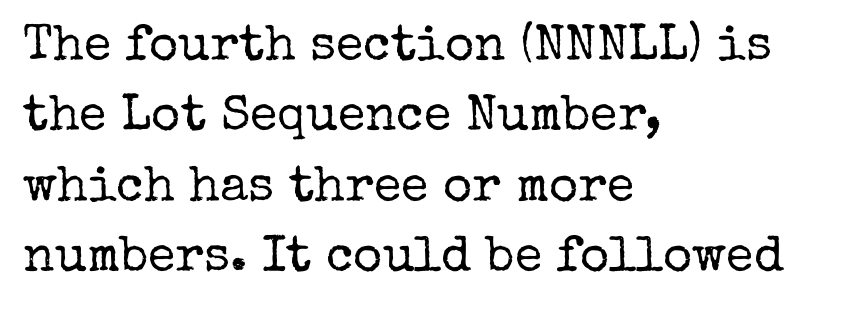
Q: Is the text bold? A: No.
Q: Is the text italic (slanted)? A: No, it is upright.
Q: Is the typeface a serif or a sans-serif typeface? A: Serif.
Q: Is the text underlined? A: No.
Q: How is the paragraph aligned? A: Left-aligned.
Q: Is the spacing between letters normal or unusually wide? A: Normal.
Q: Is the spacing between lines tight, normal or loose? A: Normal.
Q: Width (condensed, normal, or wide)? A: Normal.
Q: Stroke contrast? A: Low.
Q: x-height? A: Medium.
Q: Monospaced? A: No.
